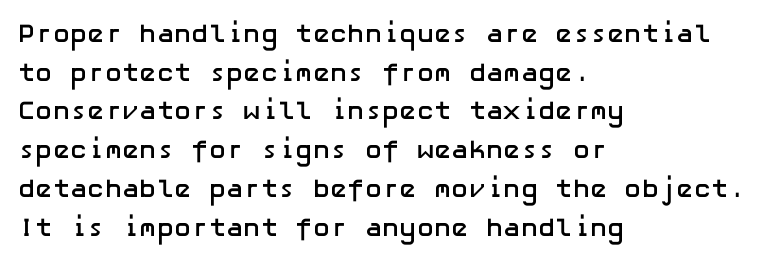
Q: Is the text bold? A: Yes.
Q: Is the text italic (slanted)? A: No, it is upright.
Q: Is the text underlined? A: No.
Q: How is the paragraph aligned? A: Left-aligned.
Q: Is the spacing between letters normal or unusually wide? A: Normal.
Q: Is the spacing between lines tight, normal or loose? A: Normal.
